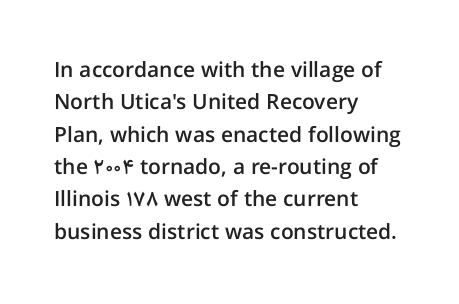
Italic? Not at all — the glyphs are vertical. Visually the block forms a straight wall on the left and a jagged coastline on the right. The horizontal fit of the characters is conventional and even. No word sits above an underline.
